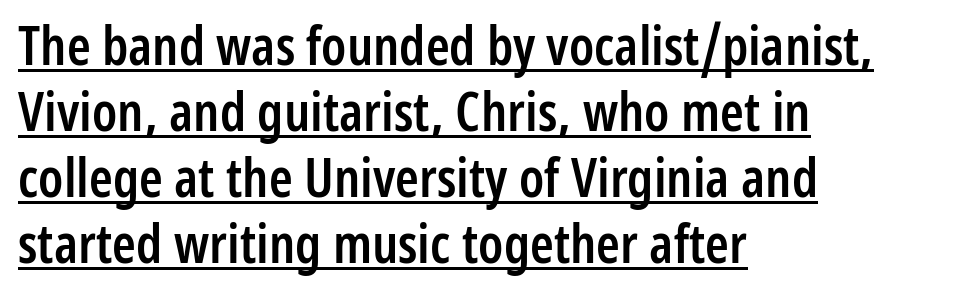
Q: Is the text bold? A: Semi-bold.
Q: Is the text italic (slanted)? A: No, it is upright.
Q: Is the typeface a serif or a sans-serif typeface? A: Sans-serif.
Q: Is the text underlined? A: Yes.
Q: How is the paragraph aligned? A: Left-aligned.
Q: Is the spacing between letters normal or unusually wide? A: Normal.
Q: Width (condensed, normal, or wide)? A: Condensed.
Q: Stroke contrast? A: Low.
Q: x-height? A: Medium.
Q: Monospaced? A: No.
